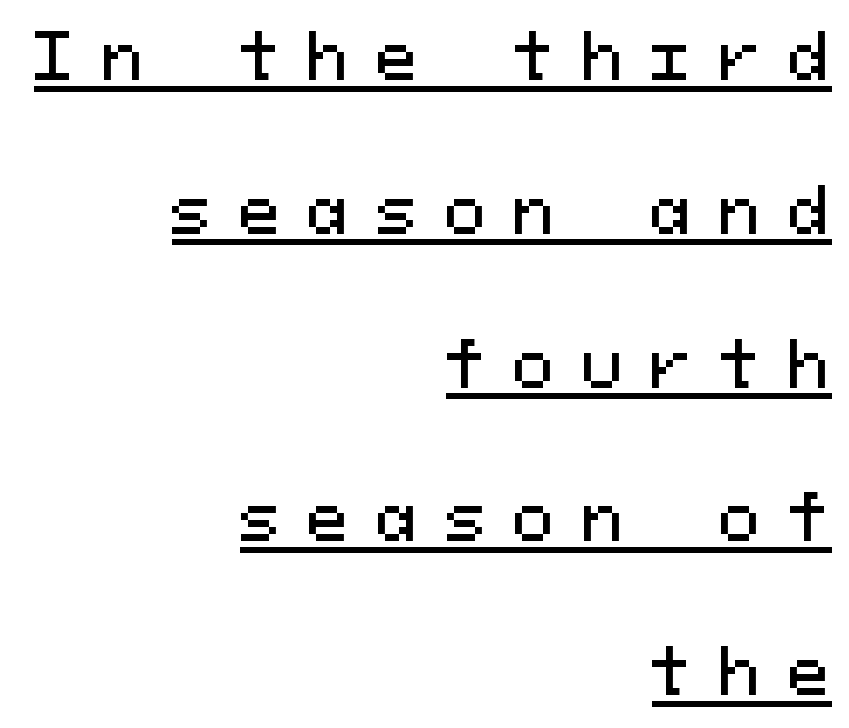
The image shows 62 px sans-serif type, upright, monospaced; set right-aligned, loose line spacing (2.48x), unusually wide letter spacing (+0.44 em), underlined; medium stroke contrast and a medium x-height.
